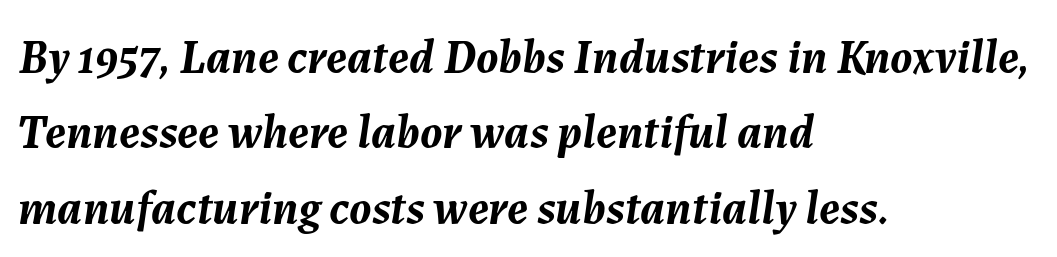
{"italic": "yes", "lean": "right", "slant_degrees": 7, "bold": "yes", "weight": "semibold", "width": "normal", "stroke_contrast": "medium", "x_height": "medium", "monospaced": "no", "underline": "no", "align": "left", "line_spacing": "normal", "line_spacing_ratio": 1.57, "letter_spacing": "normal", "letter_spacing_em": 0.0, "glyph_px": 48}
